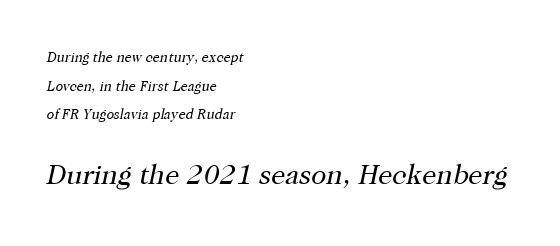
The image shows 28 px regular-weight serif type, italic (leaning right); set left-aligned, loose line spacing (2.04x), normal letter spacing, not underlined; the second (bottom) block is 2.0x larger; high stroke contrast and a medium x-height.
